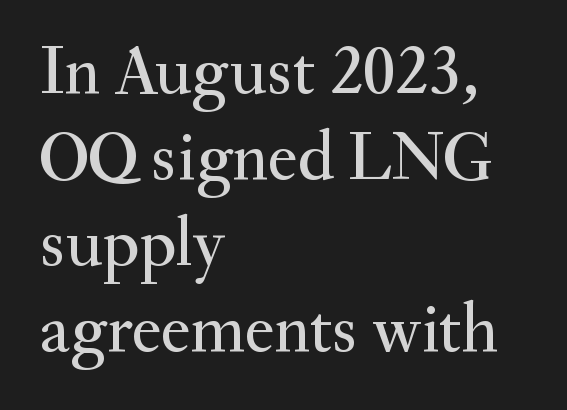
{"serif": "yes", "italic": "no", "width": "normal", "stroke_contrast": "medium", "x_height": "small", "monospaced": "no", "underline": "no", "align": "left", "line_spacing_ratio": 1.23, "letter_spacing": "normal", "letter_spacing_em": 0.0, "glyph_px": 70}
